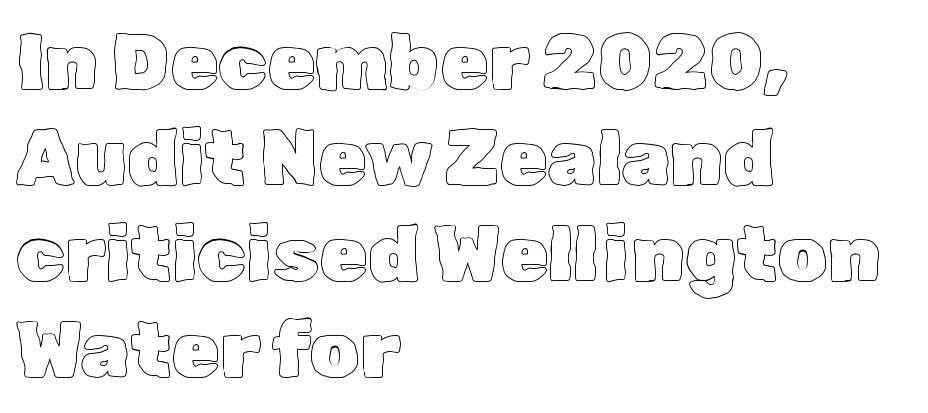
{"italic": "no", "width": "normal", "x_height": "medium", "monospaced": "no", "underline": "no", "align": "left", "line_spacing_ratio": 1.23, "letter_spacing": "normal", "letter_spacing_em": 0.0, "glyph_px": 78}
